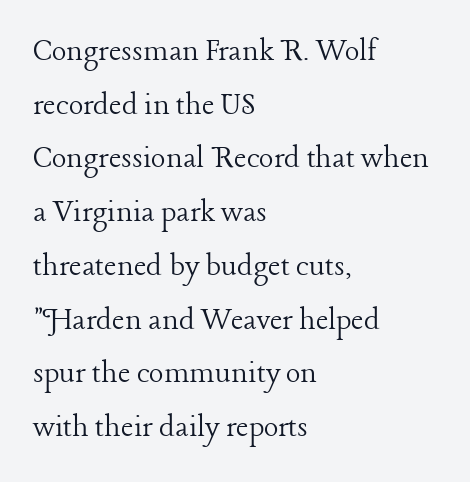
Leading matches the norm, producing a regular column. The face used here is proportionally spaced, like ordinary book or web type. You can tell it's not italic because the verticals are truly vertical. Plain, unruled lines of type. Caption: face not bold, strokes unweighted. You can tell from the footed stems that serif type was used.
